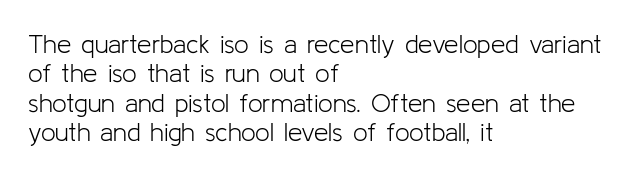
This block would grow much taller if given ordinary leading; it's compressed now. Every character sits straight up, as roman type does. Visually the block forms a straight wall on the left and a jagged coastline on the right. Is this a heavy cut? Hardly; it is regular or lighter.
